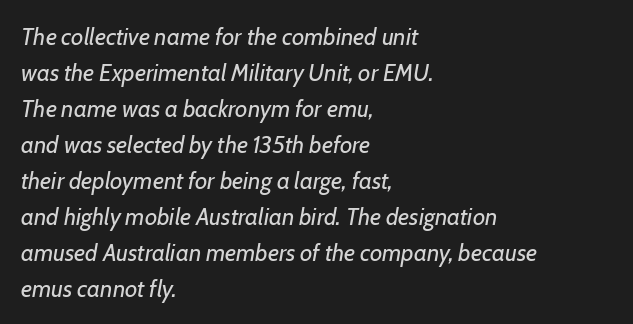
The area under the type is left untouched. The text block is weighted toward the left margin, trailing off unevenly rightward. Baseline-to-baseline distance is the conventional proportion of letter height. The horizontal fit of the characters is conventional and even.
